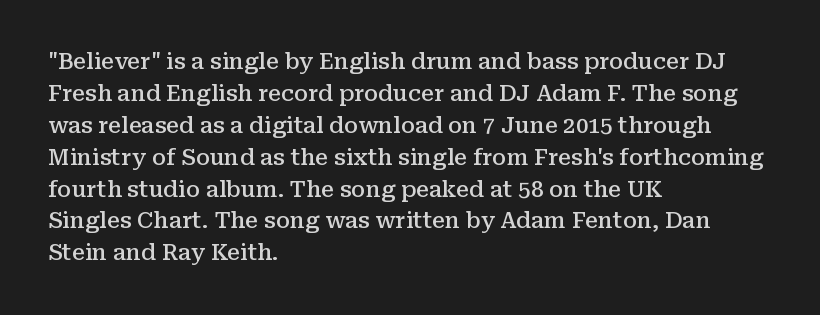
Q: Is the text bold? A: Semi-bold.
Q: Is the text italic (slanted)? A: No, it is upright.
Q: Is the text underlined? A: No.
Q: How is the paragraph aligned? A: Left-aligned.
Q: Is the spacing between letters normal or unusually wide? A: Normal.
Q: Is the spacing between lines tight, normal or loose? A: Normal.
